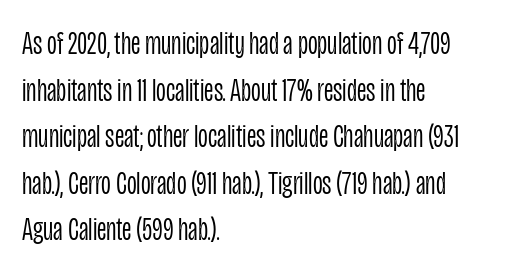
Q: Is the text bold? A: No.
Q: Is the text italic (slanted)? A: No, it is upright.
Q: Is the typeface a serif or a sans-serif typeface? A: Sans-serif.
Q: Is the text underlined? A: No.
Q: How is the paragraph aligned? A: Left-aligned.
Q: Is the spacing between letters normal or unusually wide? A: Normal.
Q: Is the spacing between lines tight, normal or loose? A: Normal.
Q: Width (condensed, normal, or wide)? A: Condensed.
Q: Stroke contrast? A: Low.
Q: x-height? A: Large.
Q: Monospaced? A: No.
